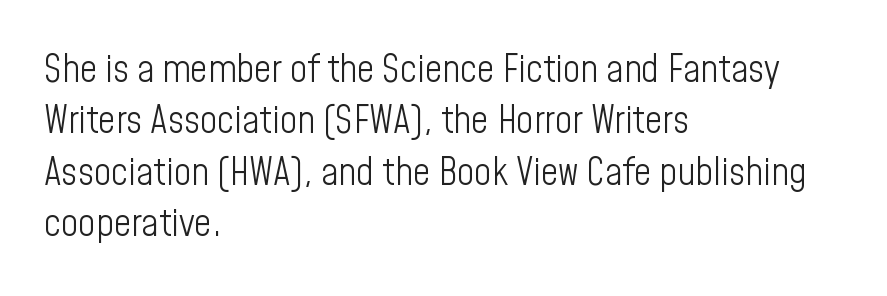
The image shows 38 px light, condensed sans-serif type, upright; set left-aligned, normal line spacing (1.35x), normal letter spacing, not underlined; low stroke contrast and a medium x-height.
